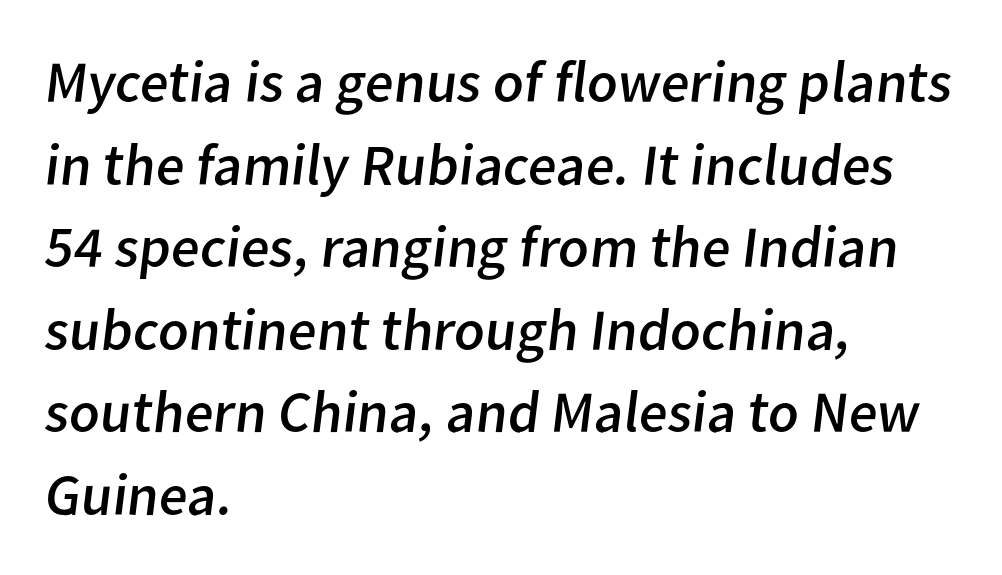
Does the copy run flush right? No — it runs flush left. Lines of text with bare space underneath. The passage shown is typed in a proportional face where columns would drift. Caption: standard tracking, unaltered. Students, observe: this is what conventionally led text looks like.
